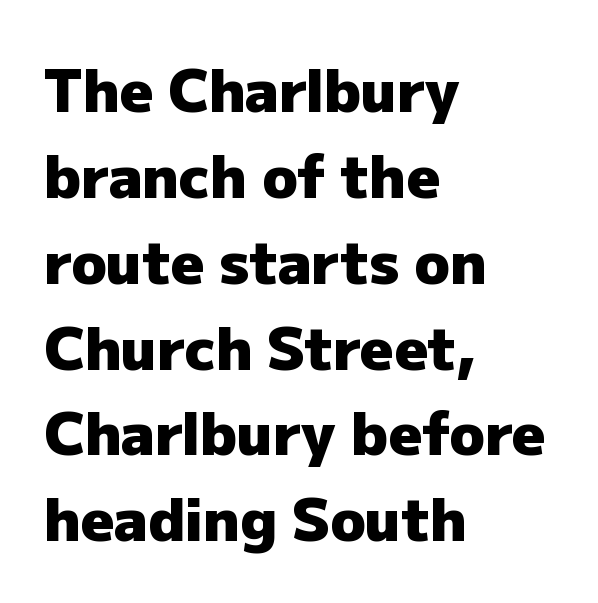
The image shows 58 px heavy sans-serif type, upright; set left-aligned, normal line spacing (1.48x), normal letter spacing, not underlined; low stroke contrast and a medium x-height.
